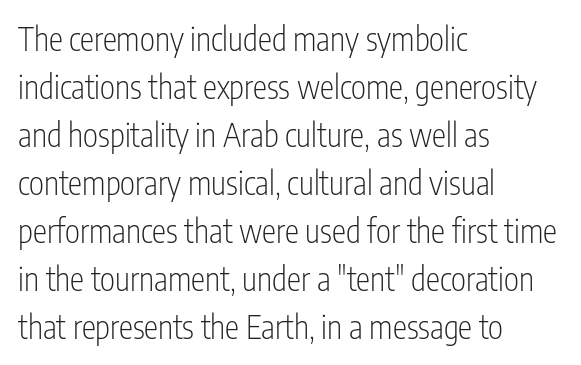
{"serif": "no", "italic": "no", "bold": "no", "weight": "light", "width": "condensed", "stroke_contrast": "low", "x_height": "medium", "monospaced": "no", "underline": "no", "align": "left", "line_spacing": "normal", "line_spacing_ratio": 1.5, "letter_spacing": "normal", "letter_spacing_em": 0.0, "glyph_px": 32}
